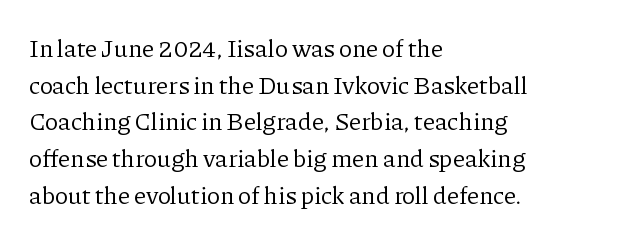
The image shows 25 px text type, upright; set left-aligned, normal line spacing (1.47x), normal letter spacing, not underlined.
